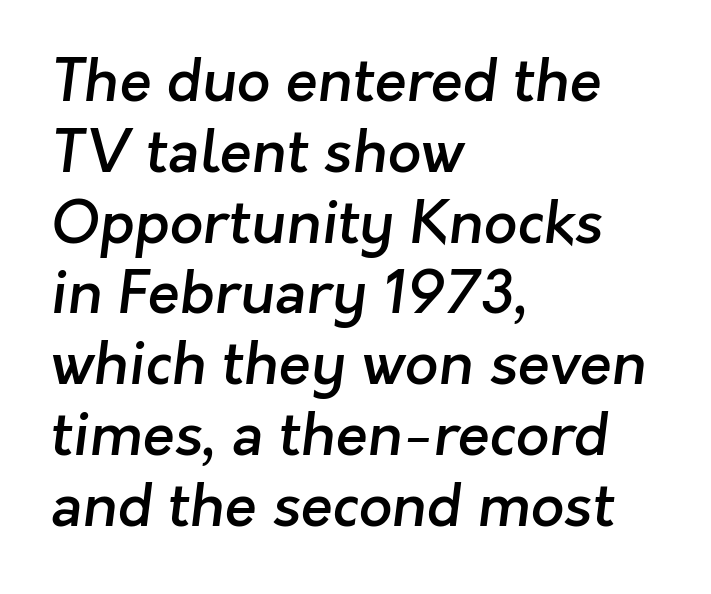
Each letter keeps its own natural width here, so spacing adapts to shape. The gap between lines stays unmarked. Letterform terminals end flat and unadorned throughout the passage. Emphasis by weight is partial: semibold.
